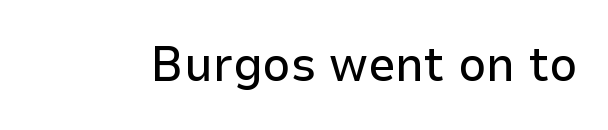
The image shows 49 px sans-serif type, upright; set normal letter spacing, not underlined; low stroke contrast and a medium x-height.
